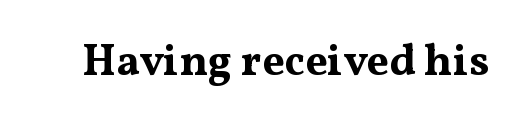
How heavy is the stroke? Heavy — this is a bold. Does the lettering tilt? It doesn't — this is upright. This sample has the flowing, uneven cadence of proportional lettering. The text was rendered using a seriffed face with decorative stroke endings. Tracking value appears to be zero — textbook default spacing. A bare baseline throughout the passage.
